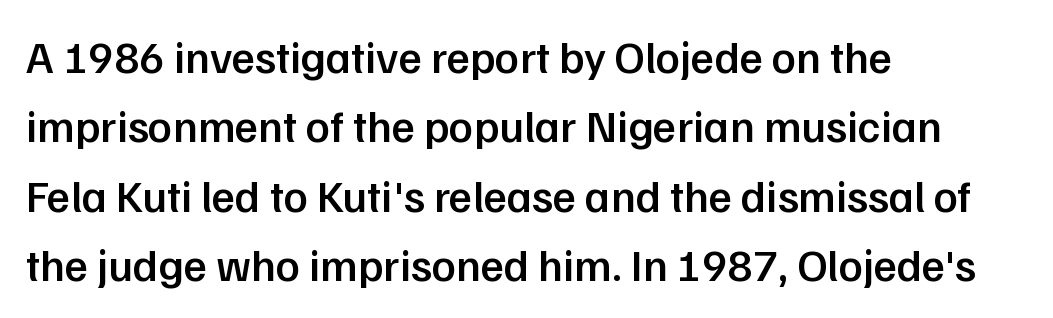
The image shows 45 px semibold sans-serif type, upright; set left-aligned, normal line spacing (1.54x), normal letter spacing, not underlined; low stroke contrast and a medium x-height.
